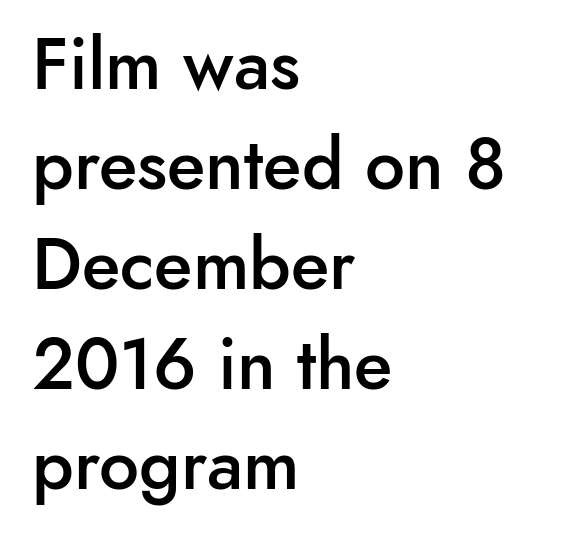
Q: Is the text bold? A: Semi-bold.
Q: Is the text italic (slanted)? A: No, it is upright.
Q: Is the typeface a serif or a sans-serif typeface? A: Sans-serif.
Q: Is the text underlined? A: No.
Q: How is the paragraph aligned? A: Left-aligned.
Q: Is the spacing between letters normal or unusually wide? A: Normal.
Q: Is the spacing between lines tight, normal or loose? A: Normal.
Q: Width (condensed, normal, or wide)? A: Normal.
Q: Stroke contrast? A: Low.
Q: x-height? A: Small.
Q: Monospaced? A: No.
